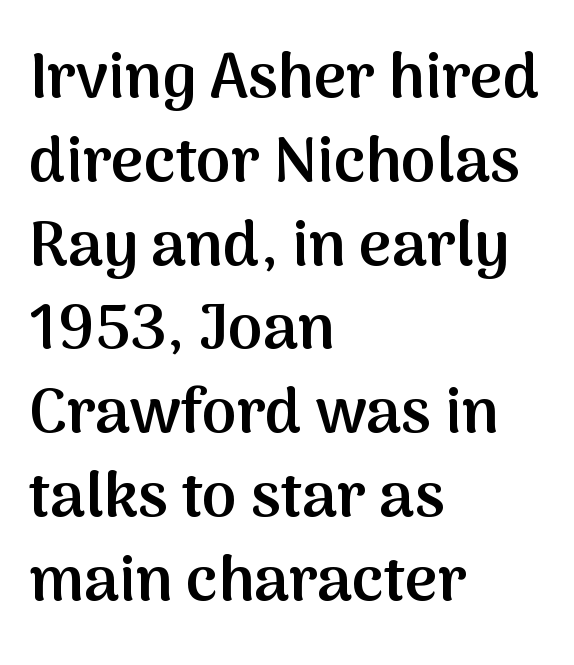
{"serif": "no", "italic": "no", "bold": "semi", "weight": "semibold", "width": "normal", "stroke_contrast": "medium", "x_height": "medium", "monospaced": "no", "underline": "no", "align": "left", "line_spacing": "normal", "line_spacing_ratio": 1.33, "letter_spacing": "normal", "letter_spacing_em": 0.0, "glyph_px": 63}
